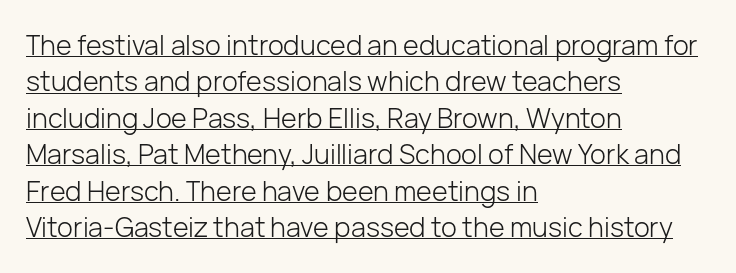
{"italic": "no", "bold": "no", "underline": "yes", "align": "left", "line_spacing": "normal", "line_spacing_ratio": 1.35, "letter_spacing": "normal", "letter_spacing_em": 0.0, "glyph_px": 27}
